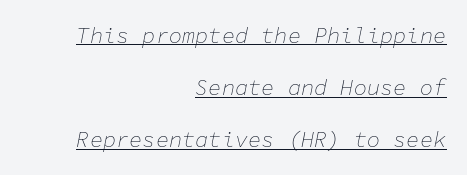
Q: Is the text bold? A: No.
Q: Is the text italic (slanted)? A: Yes, it leans right by about 11 degrees.
Q: Is the text underlined? A: Yes.
Q: How is the paragraph aligned? A: Right-aligned.
Q: Is the spacing between letters normal or unusually wide? A: Normal.
Q: Is the spacing between lines tight, normal or loose? A: Loose.
